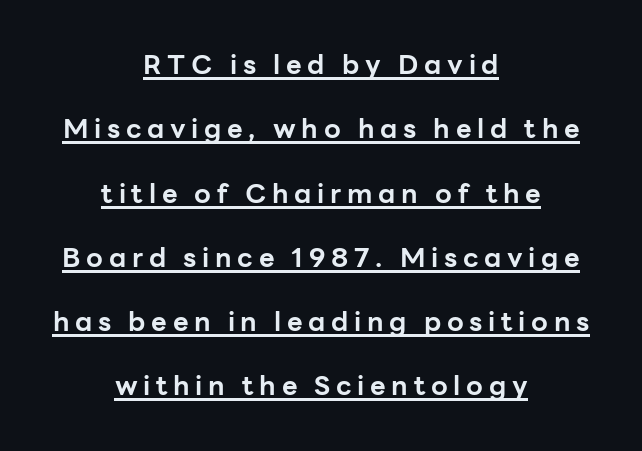
The image shows 27 px bold type, upright; set centered, loose line spacing (2.38x), unusually wide letter spacing (+0.21 em), underlined.
